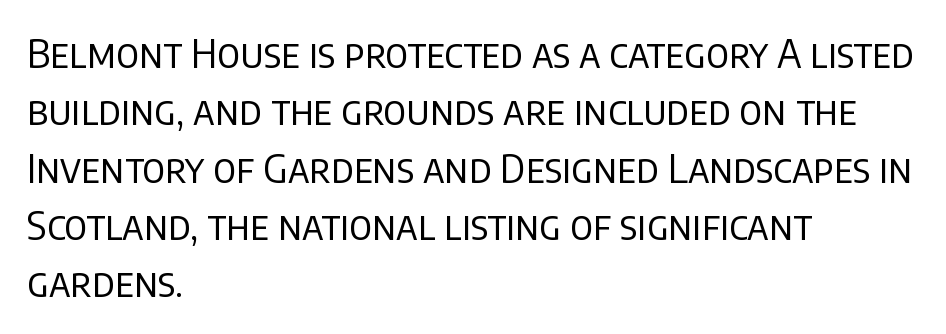
I'd call this a sans setting — the letters go barefoot. Line spacing here is normal. The passage shown is typed in a proportional face where columns would drift. The font's upright variant was chosen for this text. Rule under the text: the space is simply empty. The rendering anchors every line to the left-hand side.
